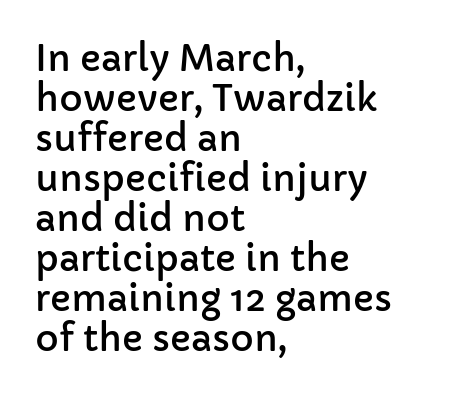
{"serif": "no", "italic": "no", "width": "normal", "stroke_contrast": "low", "x_height": "medium", "monospaced": "no", "underline": "no", "align": "left", "line_spacing": "tight", "line_spacing_ratio": 1.11, "letter_spacing": "normal", "letter_spacing_em": 0.0, "glyph_px": 36}
